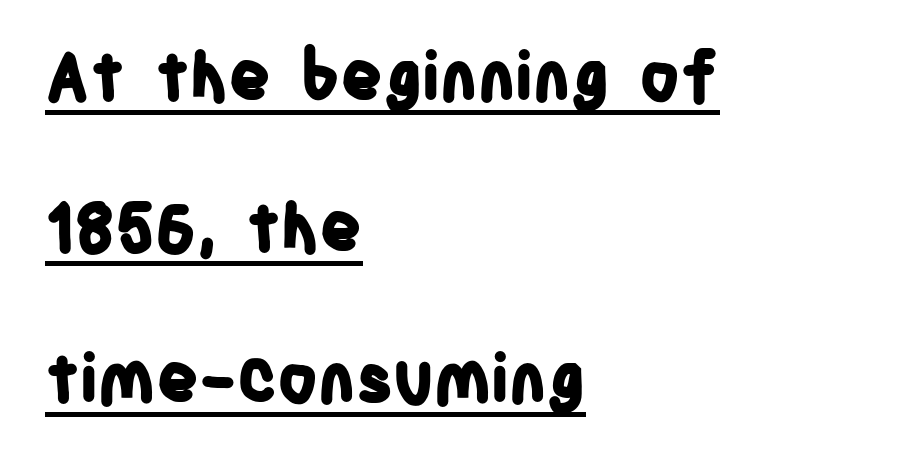
The image shows 66 px bold, condensed sans-serif type, upright; set left-aligned, loose line spacing (2.29x), normal letter spacing, underlined; low stroke contrast and a large x-height.
